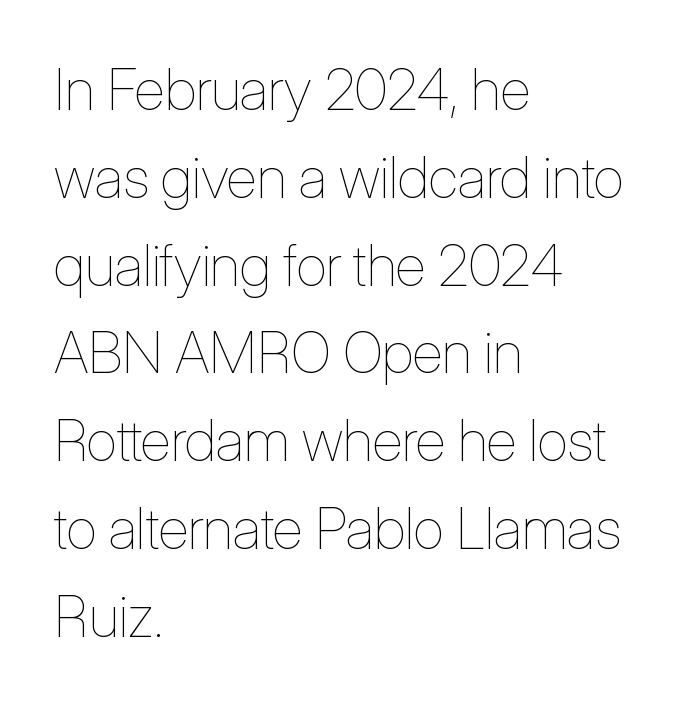
The image shows 57 px thin, condensed type, upright; set left-aligned, normal line spacing (1.54x), normal letter spacing, not underlined; low stroke contrast and a medium x-height.
